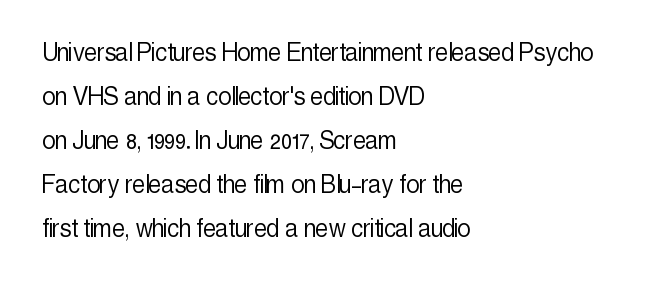
The image shows 29 px light, condensed sans-serif type, upright; set left-aligned, normal line spacing (1.52x), normal letter spacing, not underlined; a medium x-height.
